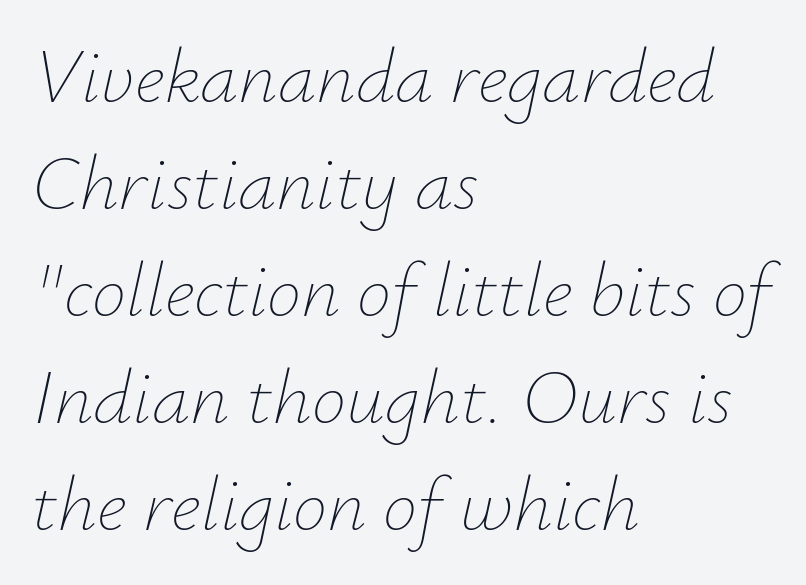
Q: Is the text bold? A: No.
Q: Is the text italic (slanted)? A: Yes, it leans right by about 12 degrees.
Q: Is the text underlined? A: No.
Q: How is the paragraph aligned? A: Left-aligned.
Q: Is the spacing between letters normal or unusually wide? A: Normal.
Q: Is the spacing between lines tight, normal or loose? A: Normal.
Q: Width (condensed, normal, or wide)? A: Normal.
Q: Stroke contrast? A: Low.
Q: x-height? A: Small.
Q: Monospaced? A: No.
